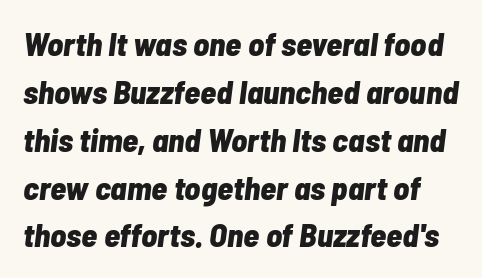
{"italic": "yes", "lean": "right", "slant_degrees": 7, "bold": "yes", "weight": "bold", "width": "condensed", "stroke_contrast": "low", "x_height": "medium", "monospaced": "no", "underline": "no", "line_spacing": "normal", "line_spacing_ratio": 1.45, "letter_spacing": "normal", "letter_spacing_em": 0.0, "glyph_px": 33}
